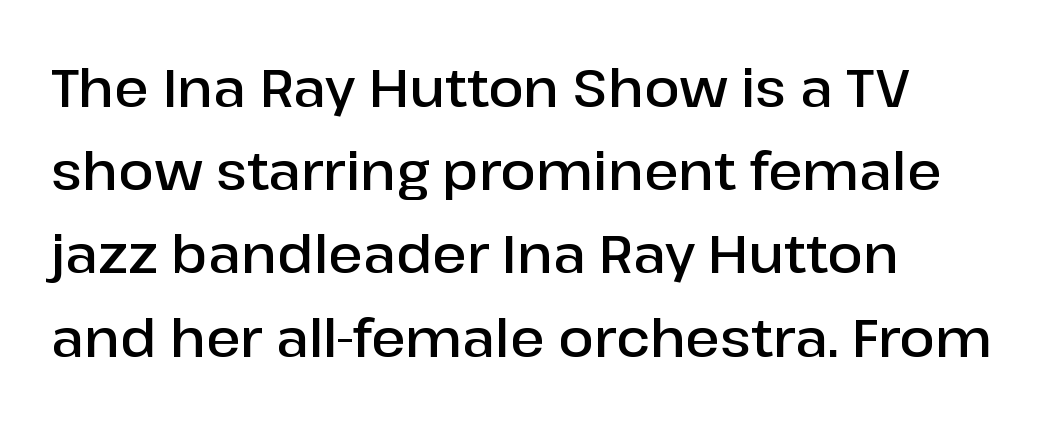
{"serif": "no", "italic": "no", "bold": "semi", "weight": "semibold", "width": "normal", "stroke_contrast": "low", "x_height": "medium", "monospaced": "no", "underline": "no", "align": "left", "line_spacing": "normal", "line_spacing_ratio": 1.6, "letter_spacing": "normal", "letter_spacing_em": 0.0, "glyph_px": 52}
